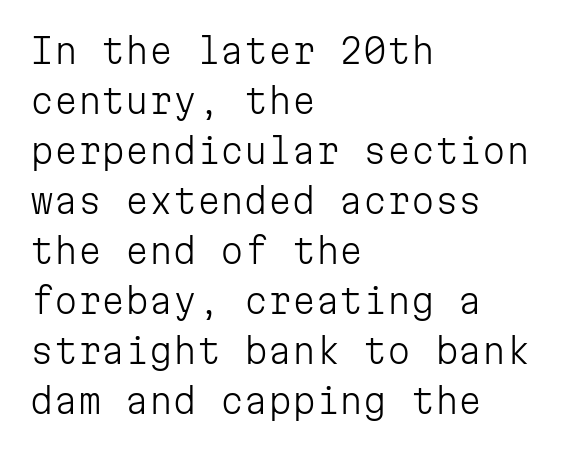
{"serif": "no", "italic": "no", "bold": "no", "weight": "light", "width": "normal", "stroke_contrast": "low", "x_height": "medium", "monospaced": "yes", "underline": "no", "align": "left", "line_spacing": "normal", "line_spacing_ratio": 1.47, "letter_spacing": "normal", "letter_spacing_em": 0.0, "glyph_px": 34}
